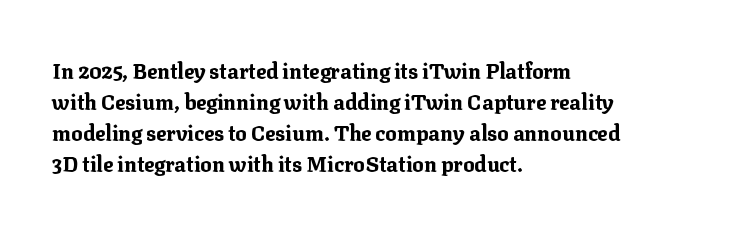
{"italic": "no", "bold": "yes", "underline": "no", "align": "left", "line_spacing": "normal", "line_spacing_ratio": 1.47, "letter_spacing": "normal", "letter_spacing_em": 0.0, "glyph_px": 21}
